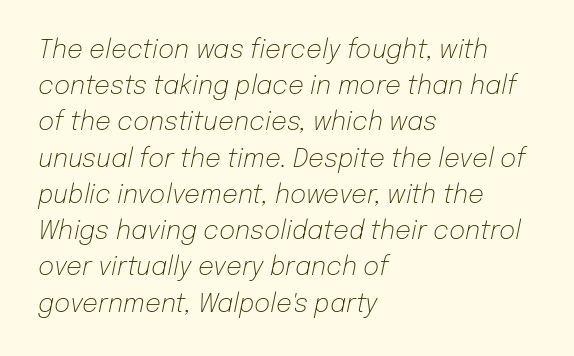
Q: Is the text bold? A: No.
Q: Is the text italic (slanted)? A: Yes, it leans right by about 12 degrees.
Q: Is the text underlined? A: No.
Q: How is the paragraph aligned? A: Left-aligned.
Q: Is the spacing between letters normal or unusually wide? A: Normal.
Q: Is the spacing between lines tight, normal or loose? A: Normal.
